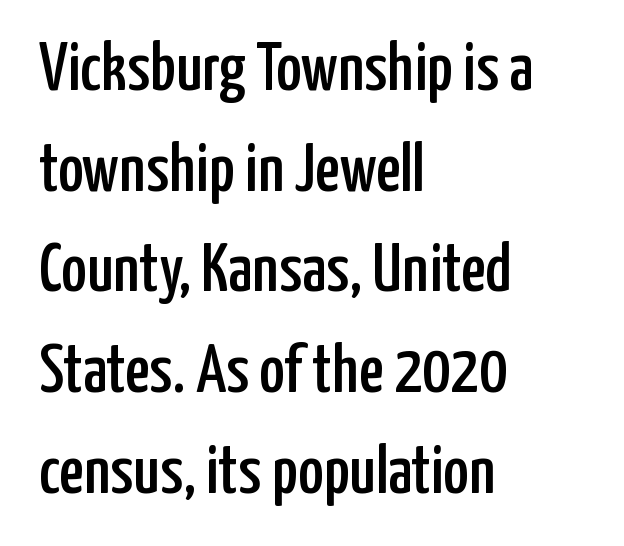
Do the characters align in a grid? No, the font is proportional. This sample uses a sans-serif face. Quick note: underline off. A student would call this left alignment; a typographer would say flush left, rag right. Spacing between characters is what you'd get straight out of the box. Regarding leading, the lines here are spaced in the standard way.
